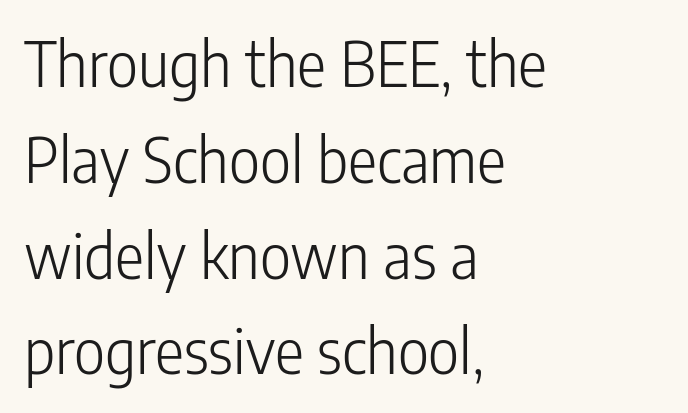
The space directly below the letters is spotless. What kind of face is this? One without serifs — a sans. Style check: upright. Proportional: the letters do not fall into vertical columns. Leftover space on each line is placed entirely after the last word. Stroke mass is kept to a normal reading level or below.
